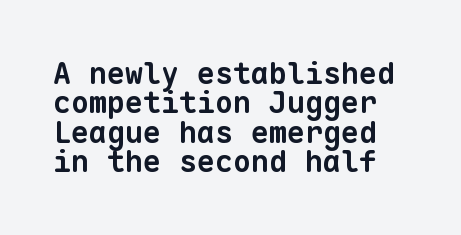
{"serif": "no", "bold": "yes", "weight": "bold", "width": "normal", "stroke_contrast": "low", "x_height": "medium", "monospaced": "yes", "underline": "no", "line_spacing": "tight", "line_spacing_ratio": 0.98, "letter_spacing": "normal", "letter_spacing_em": 0.0, "glyph_px": 30}
